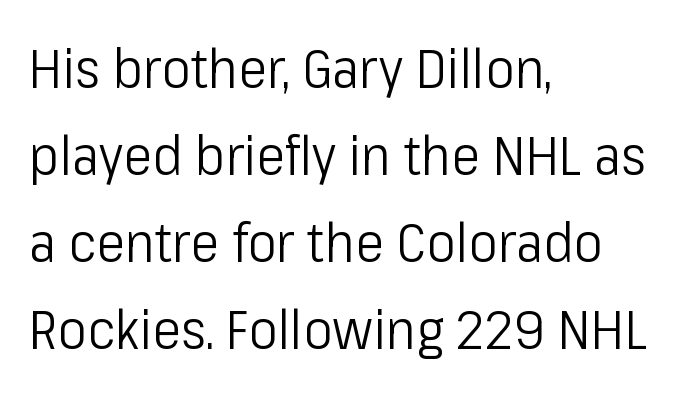
{"serif": "no", "italic": "no", "bold": "no", "weight": "light", "width": "condensed", "stroke_contrast": "low", "x_height": "medium", "monospaced": "no", "underline": "no", "align": "left", "line_spacing": "normal", "line_spacing_ratio": 1.58, "letter_spacing": "normal", "letter_spacing_em": 0.0, "glyph_px": 55}
